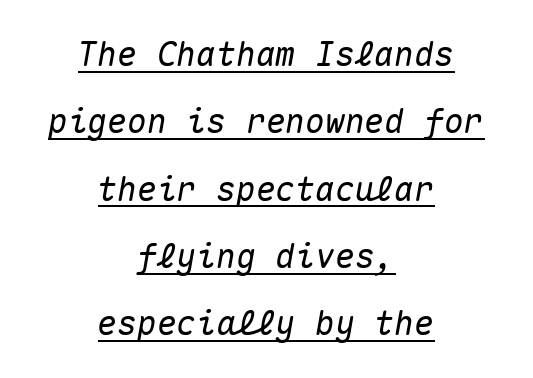
The image shows 33 px text type, italic (leaning right), monospaced; set centered, loose line spacing (2.04x), normal letter spacing, underlined; medium stroke contrast and a medium x-height.
